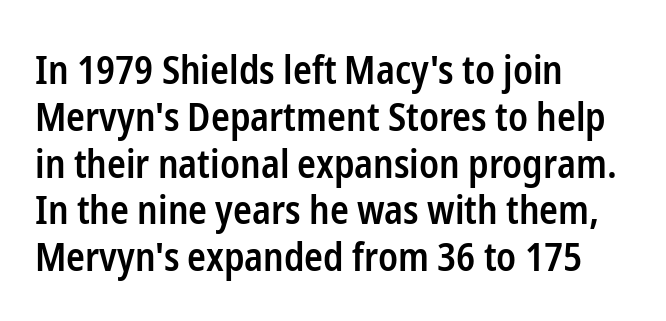
{"serif": "no", "italic": "no", "bold": "semi", "weight": "semibold", "width": "condensed", "stroke_contrast": "low", "x_height": "medium", "monospaced": "no", "underline": "no", "align": "left", "line_spacing_ratio": 1.2, "letter_spacing": "normal", "letter_spacing_em": 0.0, "glyph_px": 39}
